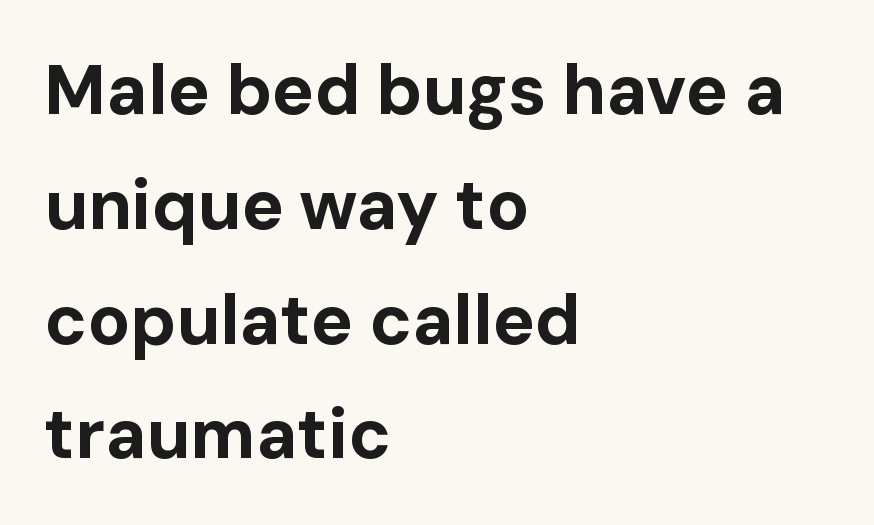
The specimen reads as upright at a glance. Type without underlining. Varying glyph widths throughout — classic text-font behaviour. The typesetting leans heavy: a genuine bold. Which margin do the lines hug? The left one — the right edge is uneven.
